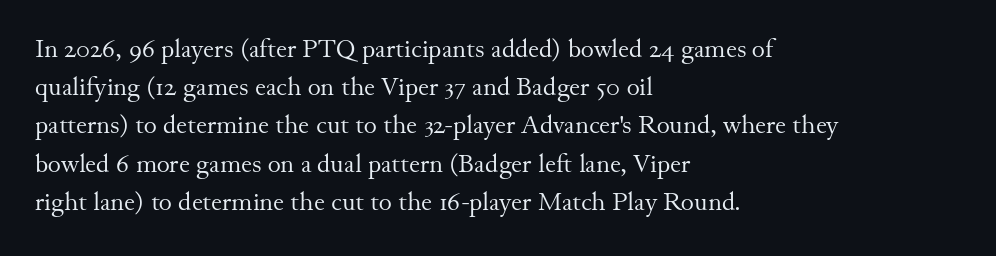
{"italic": "no", "bold": "no", "underline": "no", "align": "left", "line_spacing": "normal", "line_spacing_ratio": 1.53, "letter_spacing": "normal", "letter_spacing_em": 0.0, "glyph_px": 25}
